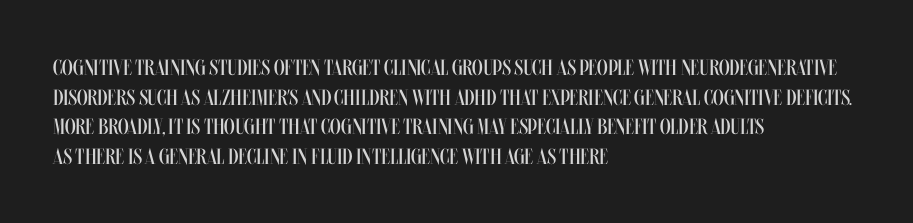
Unmarked baselines from the first word to the last. The designer left line spacing at the default. The rendering anchors every line to the left-hand side. The gaps between neighbouring characters are ordinary and unremarkable. The type sits square on the baseline with zero lean.
